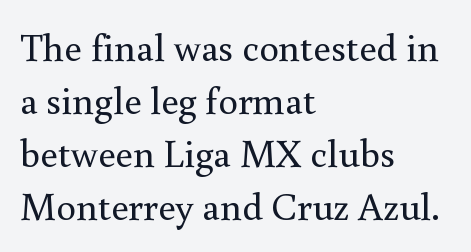
{"serif": "yes", "italic": "no", "bold": "no", "weight": "regular", "width": "normal", "x_height": "small", "monospaced": "no", "underline": "no", "align": "left", "line_spacing": "normal", "line_spacing_ratio": 1.36, "letter_spacing": "normal", "letter_spacing_em": 0.0, "glyph_px": 39}
